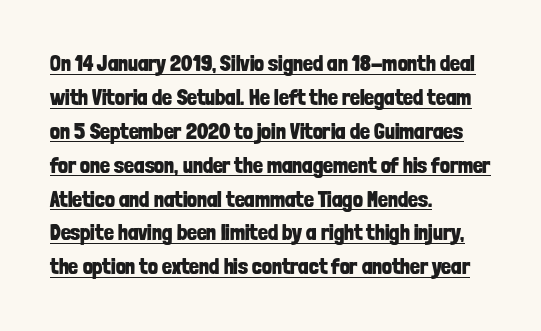
Q: Is the text bold? A: Yes.
Q: Is the text italic (slanted)? A: No, it is upright.
Q: Is the text underlined? A: Yes.
Q: How is the paragraph aligned? A: Left-aligned.
Q: Is the spacing between letters normal or unusually wide? A: Normal.
Q: Is the spacing between lines tight, normal or loose? A: Normal.
